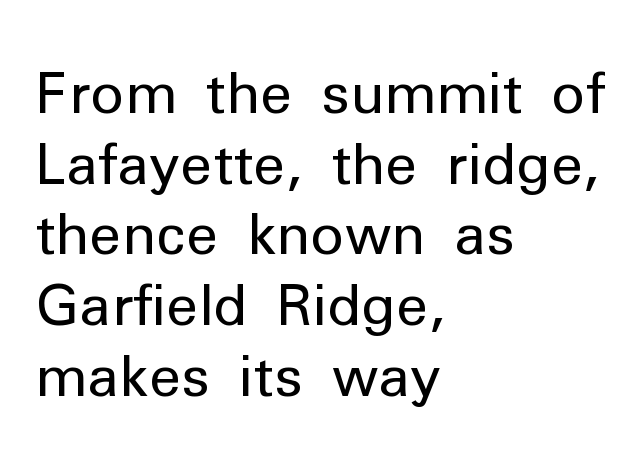
The image shows 57 px regular-weight sans-serif type, upright; set left-aligned, line spacing 1.24x, normal letter spacing, not underlined; low stroke contrast and a medium x-height.
